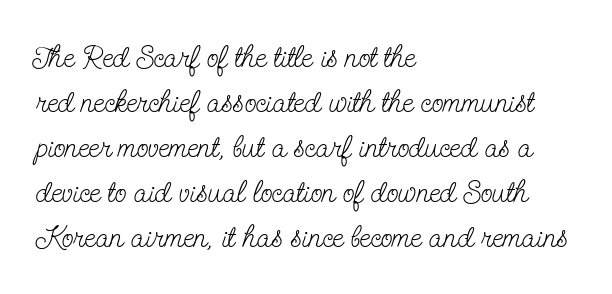
Q: Is the text bold? A: No.
Q: Is the text italic (slanted)? A: Yes.
Q: Is the typeface a serif or a sans-serif typeface? A: Serif.
Q: Is the text underlined? A: No.
Q: How is the paragraph aligned? A: Left-aligned.
Q: Is the spacing between letters normal or unusually wide? A: Normal.
Q: Is the spacing between lines tight, normal or loose? A: Normal.
Q: Width (condensed, normal, or wide)? A: Condensed.
Q: Stroke contrast? A: Low.
Q: x-height? A: Small.
Q: Monospaced? A: No.
